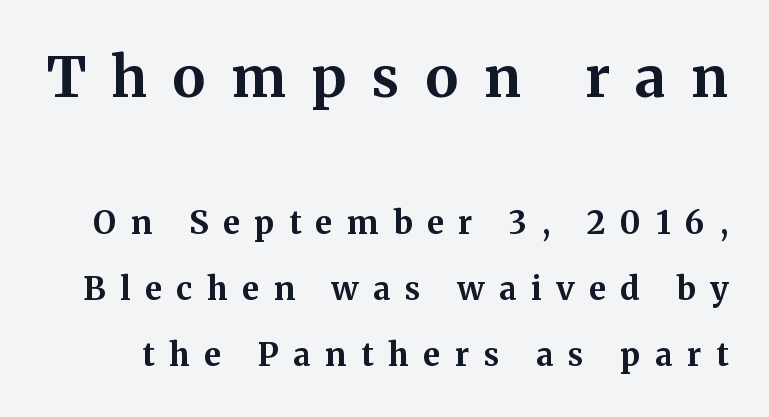
Q: Is the text bold? A: Yes.
Q: Is the text italic (slanted)? A: No, it is upright.
Q: Is the typeface a serif or a sans-serif typeface? A: Serif.
Q: Is the text underlined? A: No.
Q: Is the spacing between letters normal or unusually wide? A: Unusually wide.
Q: Is the spacing between lines tight, normal or loose? A: Loose.
Q: Which block of text is set in a larger size, the first (top) or the second (bottom)? A: The first (top) one.
Q: Width (condensed, normal, or wide)? A: Normal.
Q: Stroke contrast? A: Medium.
Q: x-height? A: Medium.
Q: Monospaced? A: No.
